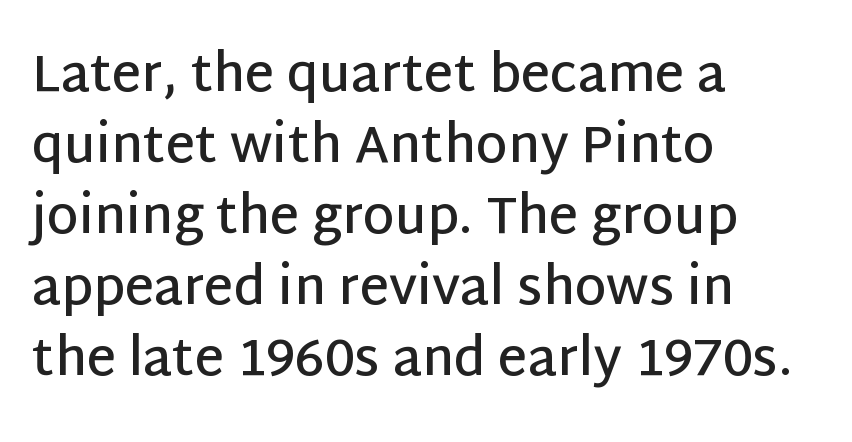
{"serif": "no", "italic": "no", "bold": "semi", "weight": "semibold", "width": "normal", "stroke_contrast": "low", "x_height": "large", "monospaced": "no", "underline": "no", "align": "left", "line_spacing": "normal", "line_spacing_ratio": 1.39, "letter_spacing": "normal", "letter_spacing_em": 0.0, "glyph_px": 51}
